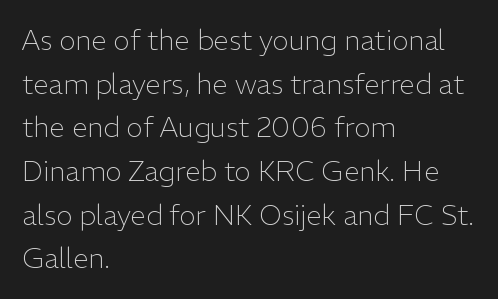
Whoever set this chose a conventional vertical rhythm. These lines are composed in type without serifs. Here the designer chose a conventional face with non-uniform glyph widths. The paragraph shown leans on its left margin. Plain, unruled lines of type. Ascenders rise straight up at ninety degrees.
